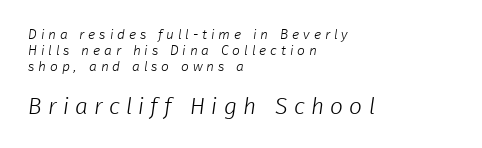
{"bold": "no", "underline": "no", "align": "left", "line_spacing_ratio": 1.16, "letter_spacing": "wide", "letter_spacing_em": 0.27, "larger_block": "second", "size_ratio": 1.64, "glyph_px": 23}
